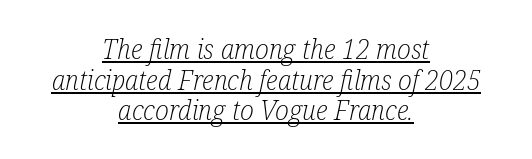
Q: Is the text bold? A: No.
Q: Is the text italic (slanted)? A: Yes, it leans right by about 12 degrees.
Q: Is the typeface a serif or a sans-serif typeface? A: Serif.
Q: Is the text underlined? A: Yes.
Q: How is the paragraph aligned? A: Centered.
Q: Is the spacing between letters normal or unusually wide? A: Normal.
Q: Is the spacing between lines tight, normal or loose? A: Tight.
Q: Width (condensed, normal, or wide)? A: Condensed.
Q: Stroke contrast? A: Low.
Q: x-height? A: Medium.
Q: Monospaced? A: No.
